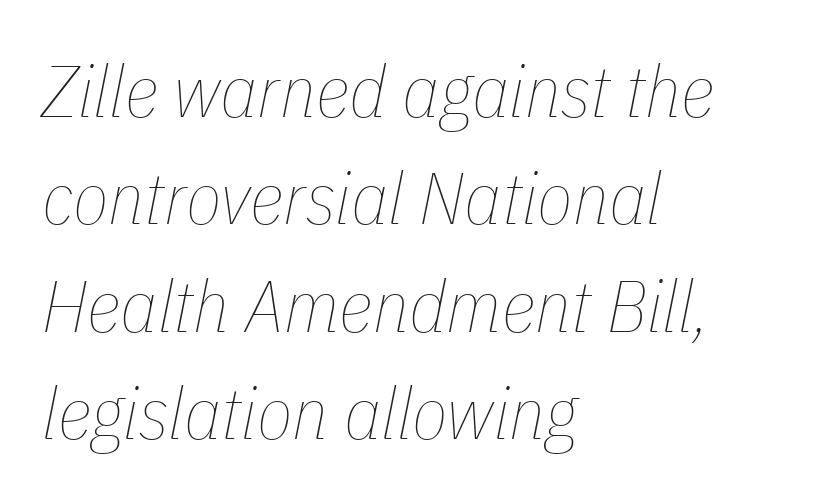
The vertical gap from one line to the next is medium. Letter spacing: default. Is this a fixed-width face? No — the glyphs have proportional, varying widths. Lines of text with bare space underneath. Tall strokes in this sample are angled rather than plumb.
